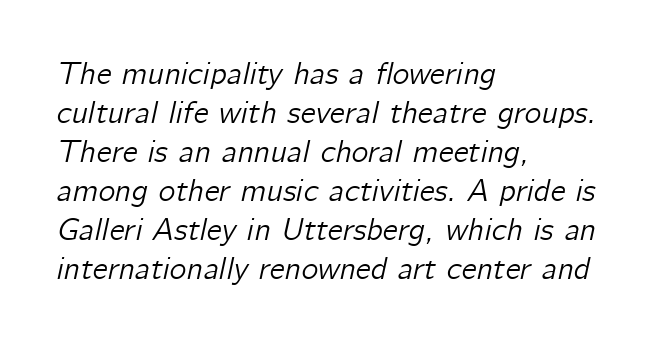
{"italic": "yes", "lean": "right", "slant_degrees": 12, "width": "normal", "stroke_contrast": "low", "x_height": "medium", "monospaced": "no", "underline": "no", "align": "left", "line_spacing_ratio": 1.22, "letter_spacing": "normal", "letter_spacing_em": 0.0, "glyph_px": 32}
